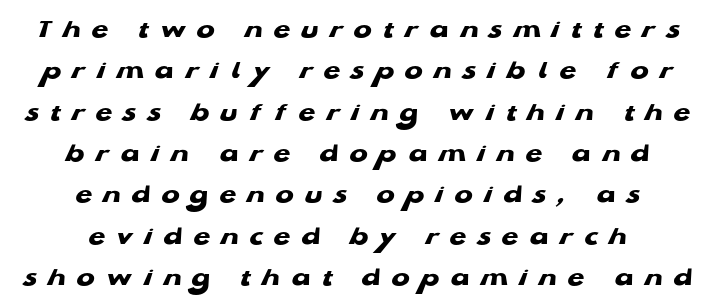
Q: Is the text bold? A: Yes.
Q: Is the text underlined? A: No.
Q: How is the paragraph aligned? A: Centered.
Q: Is the spacing between letters normal or unusually wide? A: Unusually wide.
Q: Is the spacing between lines tight, normal or loose? A: Normal.
